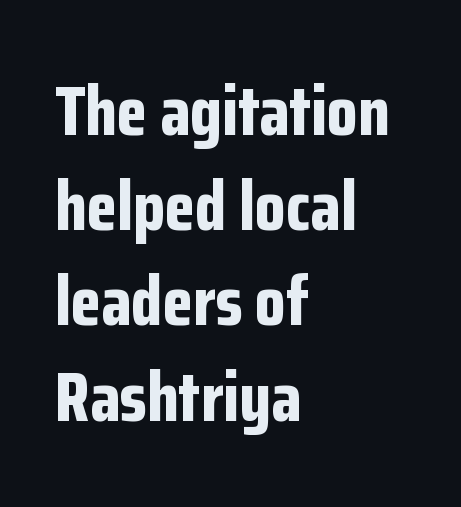
Underline: absent. The lettering holds an erect, upright posture throughout. This sample has the flowing, uneven cadence of proportional lettering. Normally led — the rows are evenly, conventionally spaced.
